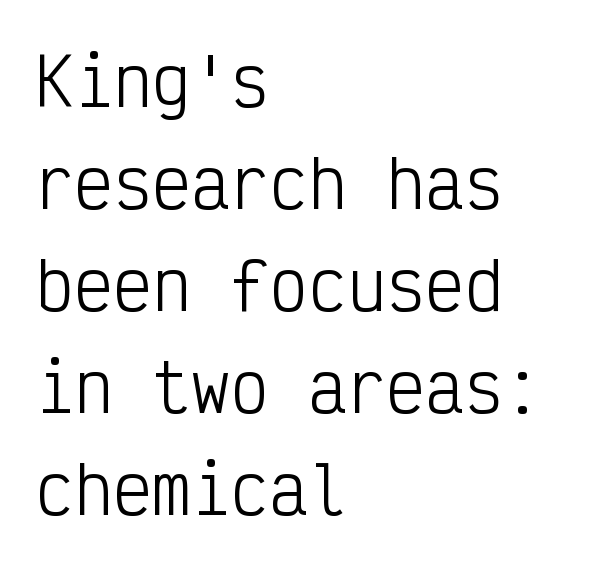
Q: Is the text bold? A: No.
Q: Is the text italic (slanted)? A: No, it is upright.
Q: Is the typeface a serif or a sans-serif typeface? A: Sans-serif.
Q: Is the text underlined? A: No.
Q: How is the paragraph aligned? A: Left-aligned.
Q: Is the spacing between letters normal or unusually wide? A: Normal.
Q: Is the spacing between lines tight, normal or loose? A: Normal.
Q: Width (condensed, normal, or wide)? A: Condensed.
Q: Stroke contrast? A: Low.
Q: x-height? A: Medium.
Q: Monospaced? A: Yes.
